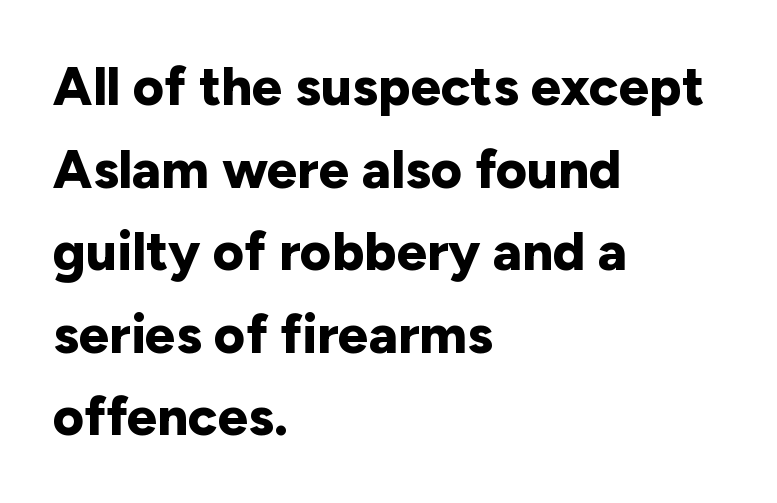
Q: Is the text bold? A: Yes.
Q: Is the text italic (slanted)? A: No, it is upright.
Q: Is the typeface a serif or a sans-serif typeface? A: Sans-serif.
Q: Is the text underlined? A: No.
Q: How is the paragraph aligned? A: Left-aligned.
Q: Is the spacing between letters normal or unusually wide? A: Normal.
Q: Is the spacing between lines tight, normal or loose? A: Normal.
Q: Width (condensed, normal, or wide)? A: Normal.
Q: Stroke contrast? A: Low.
Q: x-height? A: Medium.
Q: Monospaced? A: No.
